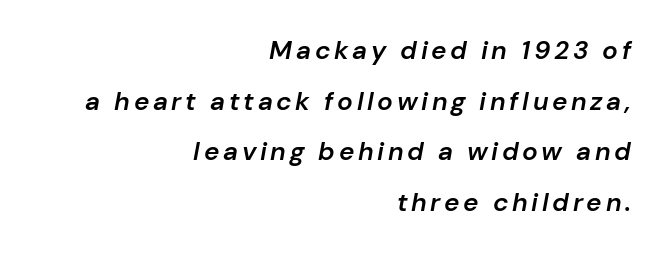
{"italic": "yes", "lean": "right", "slant_degrees": 10, "bold": "semi", "underline": "no", "align": "right", "line_spacing": "loose", "line_spacing_ratio": 1.95, "glyph_px": 26}
